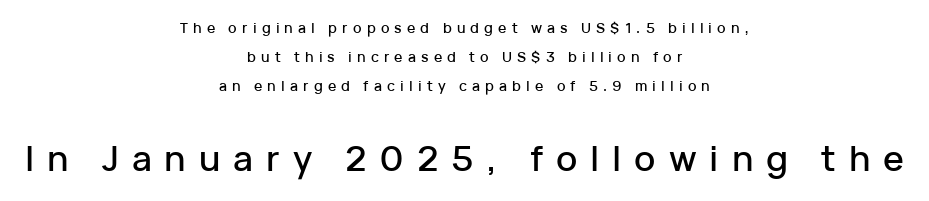
{"serif": "no", "italic": "no", "width": "normal", "stroke_contrast": "low", "x_height": "medium", "monospaced": "no", "underline": "no", "align": "center", "line_spacing": "loose", "line_spacing_ratio": 2.08, "letter_spacing": "wide", "letter_spacing_em": 0.37, "larger_block": "second", "size_ratio": 2.5, "glyph_px": 35}
